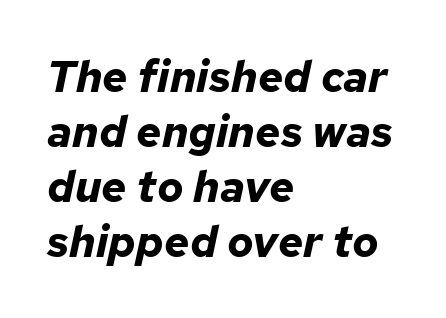
Is the block centered? No — it sits flush against the left margin. Underline: absent. Look at the tracking — it's just the regular setting, nothing added. Normally led — the rows are evenly, conventionally spaced. The sample has been set heavy, in full bold. These lines are rendered in a variable-pitch font.
